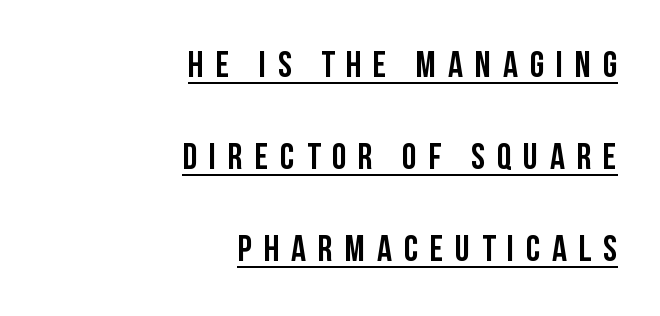
Q: Is the text italic (slanted)? A: No, it is upright.
Q: Is the typeface a serif or a sans-serif typeface? A: Sans-serif.
Q: Is the text underlined? A: Yes.
Q: How is the paragraph aligned? A: Right-aligned.
Q: Is the spacing between letters normal or unusually wide? A: Unusually wide.
Q: Is the spacing between lines tight, normal or loose? A: Loose.
Q: Width (condensed, normal, or wide)? A: Condensed.
Q: Stroke contrast? A: Low.
Q: x-height? A: Large.
Q: Monospaced? A: No.
